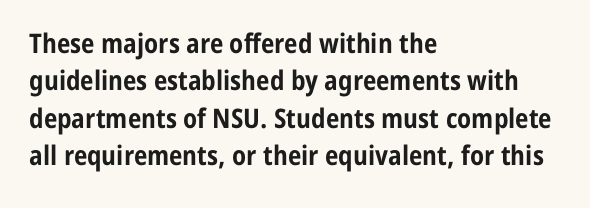
It's the straight-up-and-down kind of type. The lines are quadded left. Letter spacing: default. Rule under the text: the space is simply empty. The space between consecutive lines is moderate. Notice how thick the strokes are: this is what a full bold looks like.
